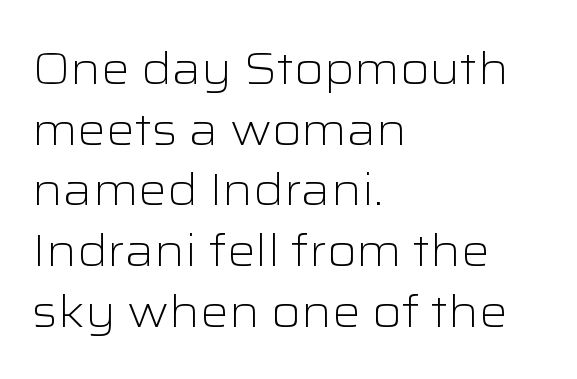
{"serif": "no", "italic": "no", "bold": "no", "weight": "light", "width": "wide", "stroke_contrast": "low", "x_height": "medium", "monospaced": "no", "underline": "no", "align": "left", "line_spacing": "normal", "line_spacing_ratio": 1.35, "letter_spacing": "normal", "letter_spacing_em": 0.0, "glyph_px": 45}
